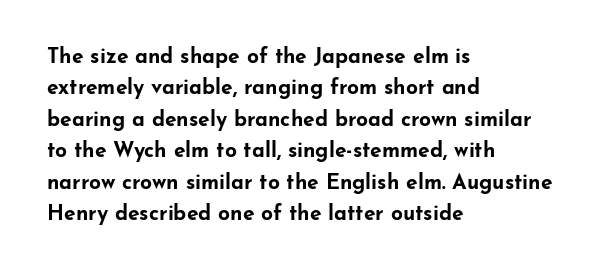
{"italic": "no", "bold": "yes", "underline": "no", "align": "left", "line_spacing": "normal", "line_spacing_ratio": 1.5, "letter_spacing": "normal", "letter_spacing_em": 0.0, "glyph_px": 21}
